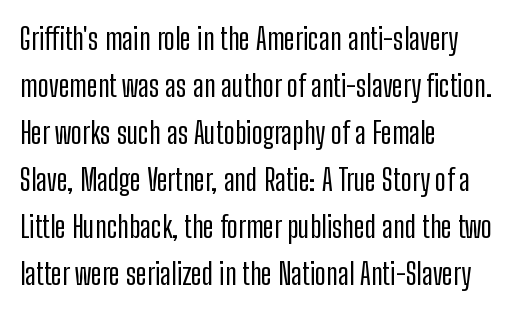
Q: Is the text italic (slanted)? A: No, it is upright.
Q: Is the typeface a serif or a sans-serif typeface? A: Sans-serif.
Q: Is the text underlined? A: No.
Q: How is the paragraph aligned? A: Left-aligned.
Q: Is the spacing between letters normal or unusually wide? A: Normal.
Q: Is the spacing between lines tight, normal or loose? A: Normal.
Q: Width (condensed, normal, or wide)? A: Condensed.
Q: Stroke contrast? A: Low.
Q: x-height? A: Medium.
Q: Monospaced? A: No.
